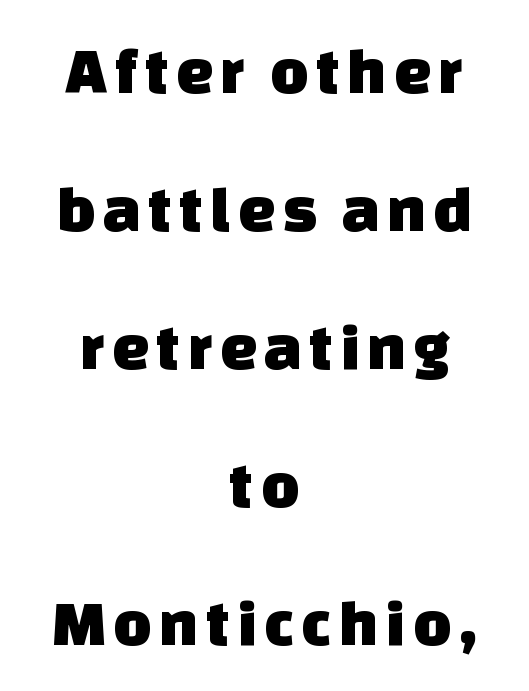
{"serif": "no", "width": "normal", "stroke_contrast": "low", "x_height": "large", "monospaced": "no", "underline": "no", "align": "center", "line_spacing": "loose", "line_spacing_ratio": 2.09, "glyph_px": 66}
